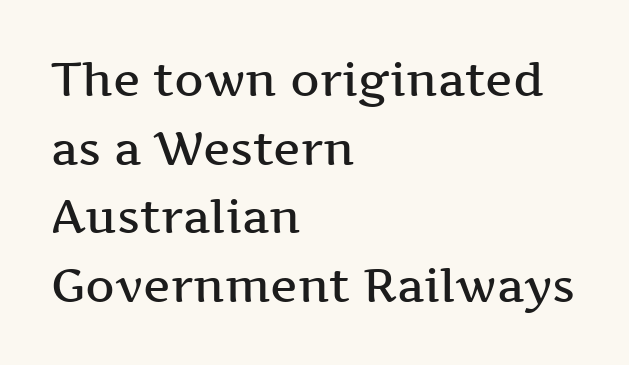
Q: Is the text bold? A: Semi-bold.
Q: Is the text italic (slanted)? A: No, it is upright.
Q: Is the typeface a serif or a sans-serif typeface? A: Serif.
Q: Is the text underlined? A: No.
Q: How is the paragraph aligned? A: Left-aligned.
Q: Is the spacing between letters normal or unusually wide? A: Normal.
Q: Is the spacing between lines tight, normal or loose? A: Normal.
Q: Width (condensed, normal, or wide)? A: Wide.
Q: Stroke contrast? A: Medium.
Q: x-height? A: Medium.
Q: Monospaced? A: No.
